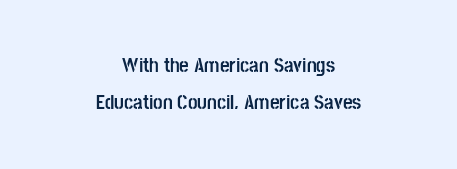
The image shows 21 px bold type, upright; set centered, line spacing 1.74x, normal letter spacing, not underlined.
